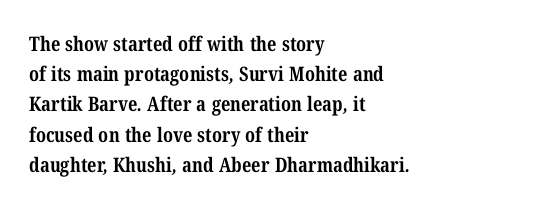
The image shows 20 px bold type; set left-aligned, normal line spacing (1.51x), normal letter spacing, not underlined.
